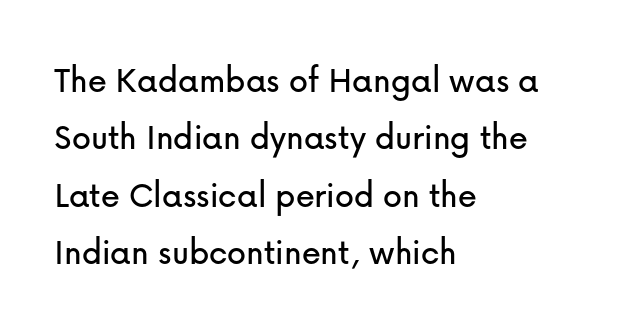
Q: Is the text italic (slanted)? A: No, it is upright.
Q: Is the typeface a serif or a sans-serif typeface? A: Sans-serif.
Q: Is the text underlined? A: No.
Q: How is the paragraph aligned? A: Left-aligned.
Q: Is the spacing between letters normal or unusually wide? A: Normal.
Q: Is the spacing between lines tight, normal or loose? A: Normal.
Q: Width (condensed, normal, or wide)? A: Normal.
Q: Stroke contrast? A: Low.
Q: x-height? A: Medium.
Q: Monospaced? A: No.
